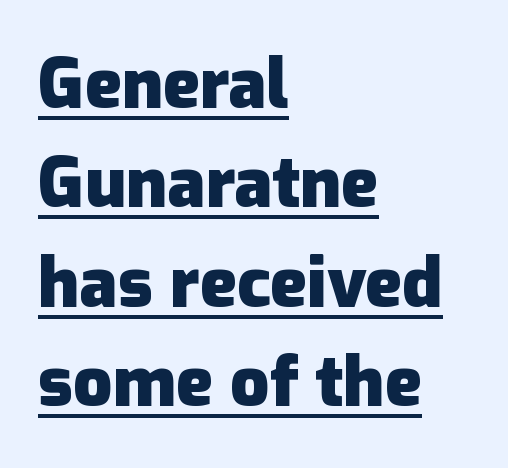
{"serif": "no", "italic": "no", "bold": "yes", "weight": "heavy", "width": "normal", "stroke_contrast": "low", "x_height": "medium", "monospaced": "no", "underline": "yes", "align": "left", "line_spacing": "normal", "line_spacing_ratio": 1.44, "letter_spacing": "normal", "letter_spacing_em": 0.0, "glyph_px": 69}
